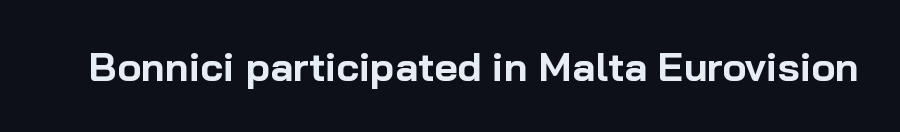
{"serif": "no", "italic": "no", "bold": "yes", "weight": "bold", "width": "normal", "stroke_contrast": "low", "x_height": "medium", "monospaced": "no", "underline": "no", "letter_spacing": "normal", "letter_spacing_em": 0.0, "glyph_px": 40}
